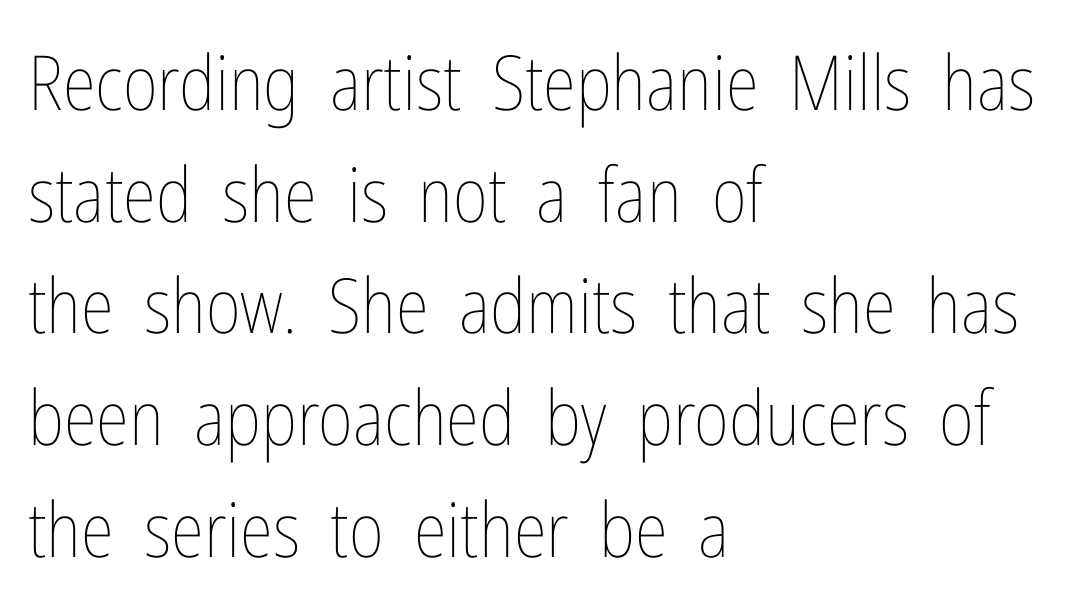
{"italic": "no", "bold": "no", "weight": "thin", "width": "condensed", "stroke_contrast": "low", "x_height": "medium", "monospaced": "no", "underline": "no", "align": "left", "line_spacing": "normal", "line_spacing_ratio": 1.47, "letter_spacing": "normal", "letter_spacing_em": 0.0, "glyph_px": 76}
